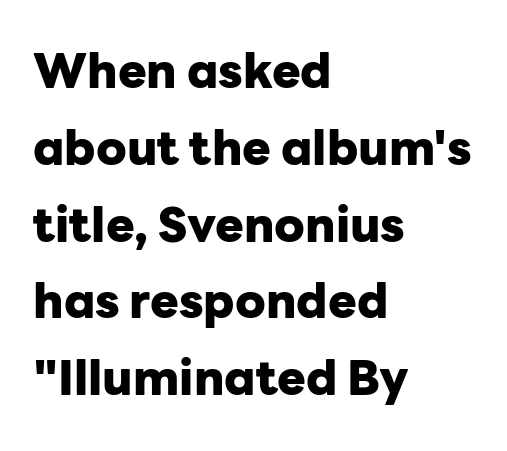
The passage shown has conventional tracking throughout. Is there any slant? The stems are plumb. The passage is arranged the way most books set body copy — flush left. Lines of text with bare space underneath. Note the varied advance widths — an 'i' is clearly narrower than an 'm'. These lines are composed in type without serifs.
